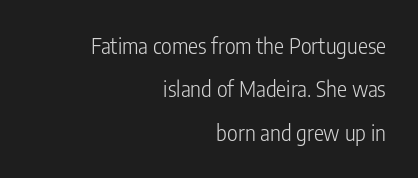
{"italic": "no", "bold": "no", "underline": "no", "align": "right", "line_spacing": "loose", "line_spacing_ratio": 2.07, "letter_spacing": "normal", "letter_spacing_em": 0.0, "glyph_px": 21}
